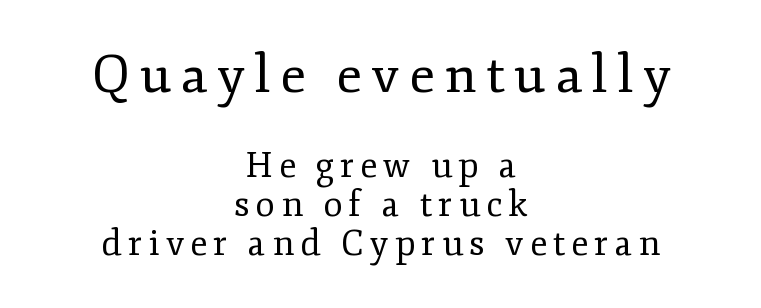
Q: Is the text bold? A: No.
Q: Is the text italic (slanted)? A: No, it is upright.
Q: Is the typeface a serif or a sans-serif typeface? A: Serif.
Q: Is the text underlined? A: No.
Q: How is the paragraph aligned? A: Centered.
Q: Is the spacing between lines tight, normal or loose? A: Tight.
Q: Which block of text is set in a larger size, the first (top) or the second (bottom)? A: The first (top) one.
Q: Width (condensed, normal, or wide)? A: Normal.
Q: Stroke contrast? A: Low.
Q: x-height? A: Small.
Q: Monospaced? A: No.
